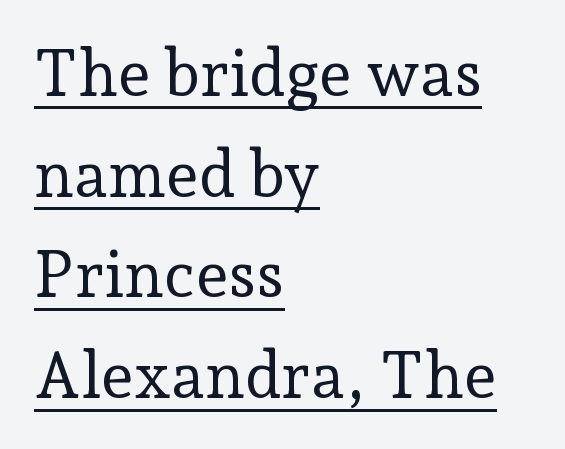
The image shows 65 px regular-weight serif type, upright; set left-aligned, normal line spacing (1.55x), normal letter spacing, underlined; low stroke contrast and a medium x-height.
